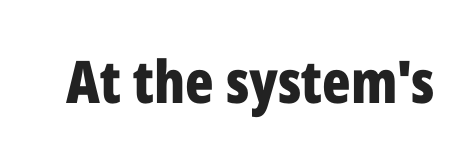
The image shows 59 px bold, condensed sans-serif type, upright; set normal letter spacing, not underlined; low stroke contrast and a medium x-height.
